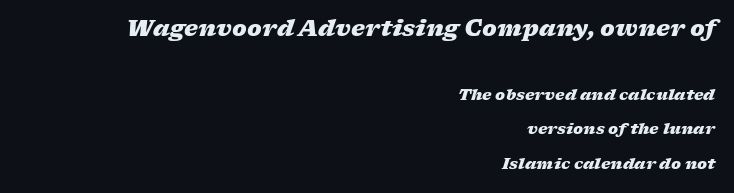
{"italic": "yes", "lean": "right", "slant_degrees": 17, "bold": "yes", "underline": "no", "align": "right", "line_spacing": "loose", "line_spacing_ratio": 2.32, "letter_spacing": "normal", "letter_spacing_em": 0.0, "larger_block": "first", "size_ratio": 1.47, "glyph_px": 22}
